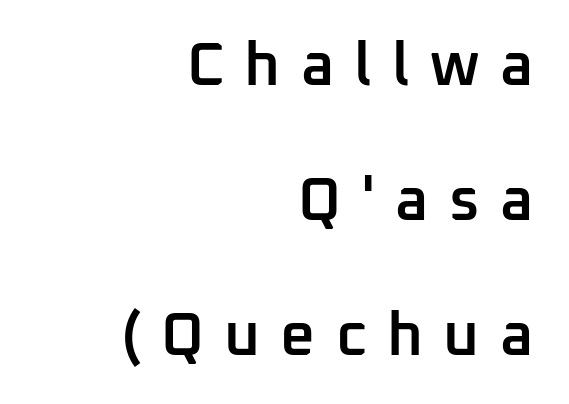
{"serif": "no", "italic": "no", "bold": "semi", "weight": "semibold", "width": "normal", "stroke_contrast": "low", "x_height": "medium", "monospaced": "no", "underline": "no", "align": "right", "line_spacing": "loose", "line_spacing_ratio": 2.21, "letter_spacing": "wide", "letter_spacing_em": 0.33, "glyph_px": 61}
